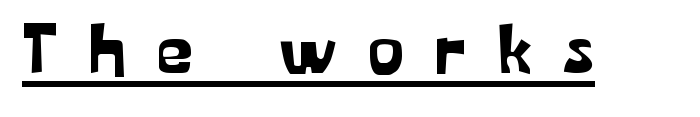
A typesetter would call this proportional, since set widths differ per character. Grotesque or geometric, the face here clearly has no serifs. This rendering widens character spacing well past its baseline value. The glyphs are accompanied by a horizontal stroke just below them. Vertical strokes here are truly vertical.
